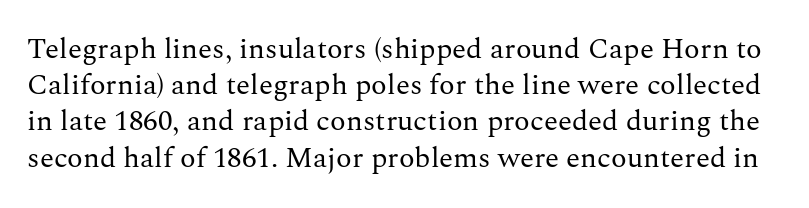
Q: Is the text bold? A: No.
Q: Is the text italic (slanted)? A: No, it is upright.
Q: Is the typeface a serif or a sans-serif typeface? A: Serif.
Q: Is the text underlined? A: No.
Q: Is the spacing between letters normal or unusually wide? A: Normal.
Q: Is the spacing between lines tight, normal or loose? A: Normal.
Q: Width (condensed, normal, or wide)? A: Normal.
Q: Stroke contrast? A: Medium.
Q: x-height? A: Medium.
Q: Monospaced? A: No.
